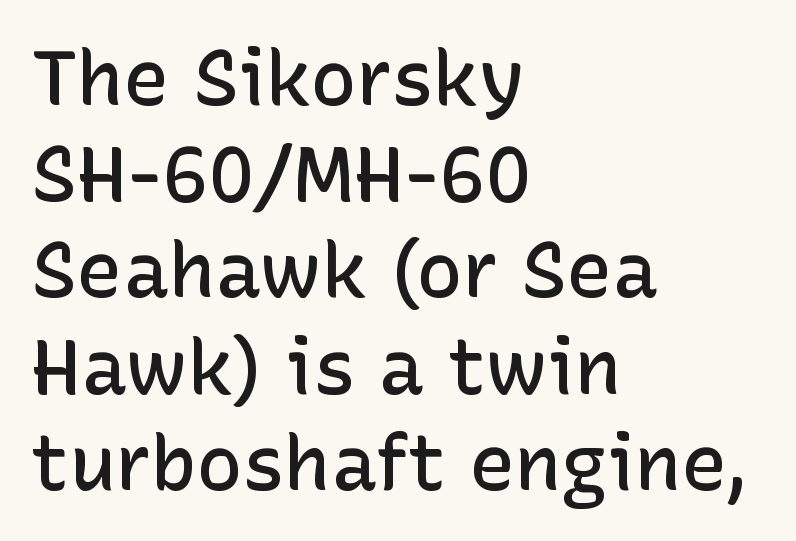
Q: Is the text bold? A: Semi-bold.
Q: Is the text italic (slanted)? A: No, it is upright.
Q: Is the typeface a serif or a sans-serif typeface? A: Sans-serif.
Q: Is the text underlined? A: No.
Q: How is the paragraph aligned? A: Left-aligned.
Q: Is the spacing between letters normal or unusually wide? A: Normal.
Q: Is the spacing between lines tight, normal or loose? A: Normal.
Q: Width (condensed, normal, or wide)? A: Normal.
Q: Stroke contrast? A: Low.
Q: x-height? A: Medium.
Q: Monospaced? A: No.
